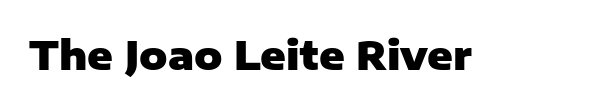
You could not count columns in this text — the font is proportionally spaced. A dark, heavy texture on the line: the type is bold. The space directly below the letters is spotless. Inter-character spacing is left at the font's built-in metrics. These lines are composed in type without serifs.
